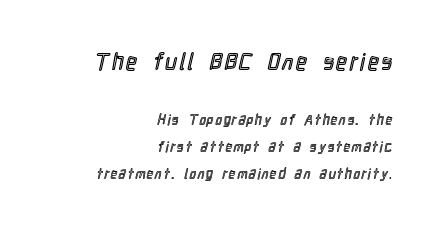
The image shows 23 px text type; set right-aligned, loose line spacing (1.91x), not underlined; the first (top) block is 1.64x larger.
